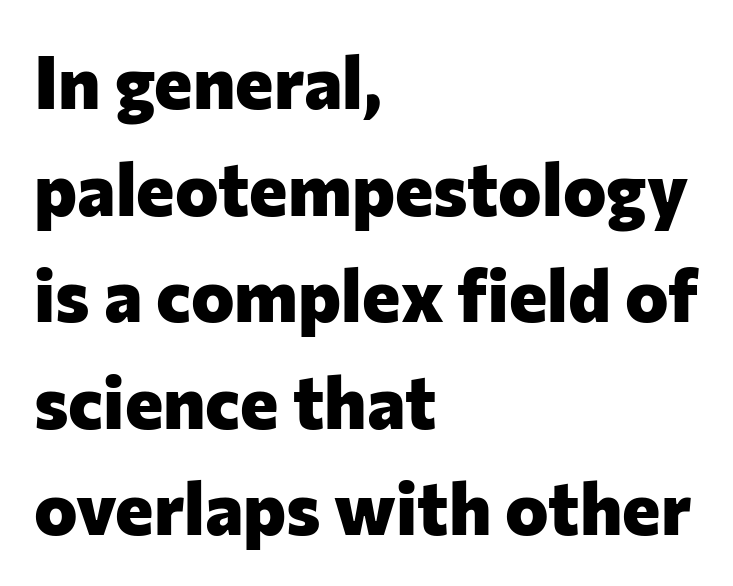
The image shows 73 px heavy sans-serif type, upright; set left-aligned, normal line spacing (1.46x), normal letter spacing, not underlined; low stroke contrast and a medium x-height.
